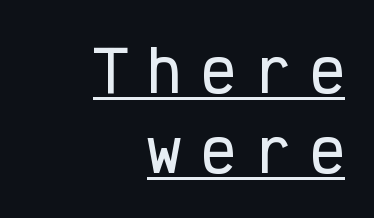
Q: Is the text italic (slanted)? A: No, it is upright.
Q: Is the typeface a serif or a sans-serif typeface? A: Sans-serif.
Q: Is the text underlined? A: Yes.
Q: How is the paragraph aligned? A: Right-aligned.
Q: Is the spacing between letters normal or unusually wide? A: Unusually wide.
Q: Is the spacing between lines tight, normal or loose? A: Normal.
Q: Width (condensed, normal, or wide)? A: Condensed.
Q: Stroke contrast? A: Low.
Q: x-height? A: Medium.
Q: Monospaced? A: Yes.
